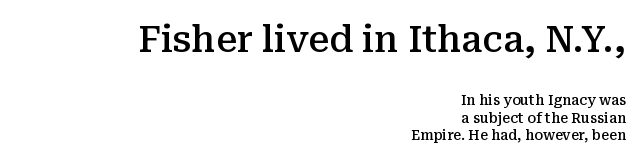
{"serif": "yes", "italic": "no", "bold": "semi", "weight": "semibold", "width": "normal", "stroke_contrast": "medium", "x_height": "medium", "monospaced": "no", "underline": "no", "align": "right", "line_spacing_ratio": 1.24, "letter_spacing": "normal", "letter_spacing_em": 0.0, "larger_block": "first", "size_ratio": 2.64, "glyph_px": 37}
